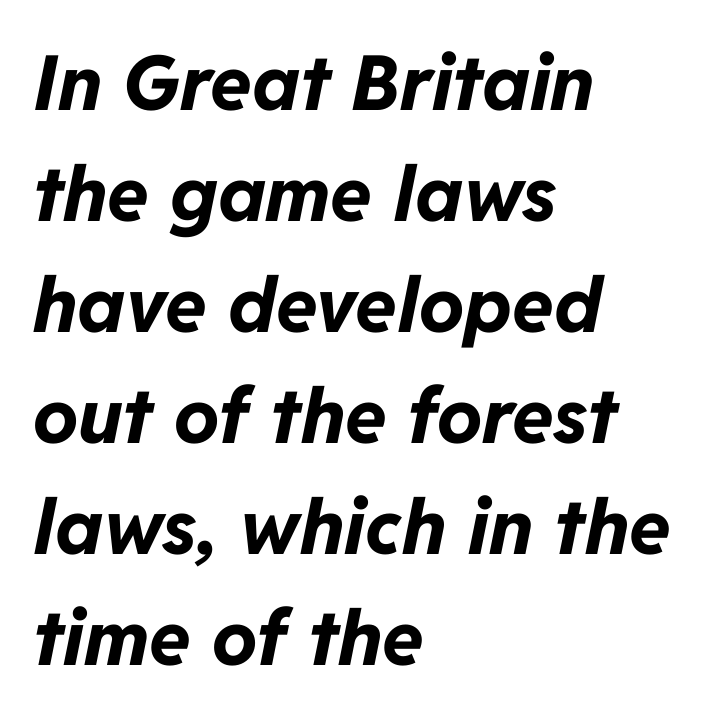
Q: Is the text bold? A: Yes.
Q: Is the text italic (slanted)? A: Yes, it leans right by about 11 degrees.
Q: Is the text underlined? A: No.
Q: How is the paragraph aligned? A: Left-aligned.
Q: Is the spacing between letters normal or unusually wide? A: Normal.
Q: Is the spacing between lines tight, normal or loose? A: Normal.
Q: Width (condensed, normal, or wide)? A: Normal.
Q: Stroke contrast? A: Low.
Q: x-height? A: Medium.
Q: Monospaced? A: No.
